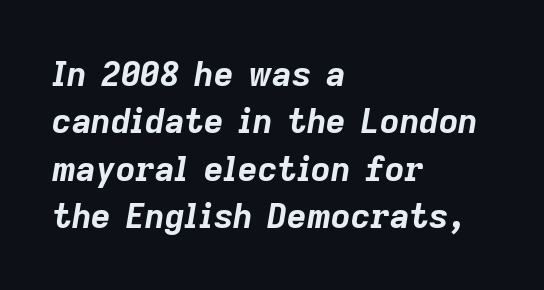
{"italic": "yes", "lean": "right", "slant_degrees": 9, "bold": "yes", "weight": "bold", "width": "normal", "stroke_contrast": "low", "x_height": "medium", "monospaced": "no", "underline": "no", "align": "left", "line_spacing": "normal", "line_spacing_ratio": 1.39, "letter_spacing": "normal", "letter_spacing_em": 0.0, "glyph_px": 34}
